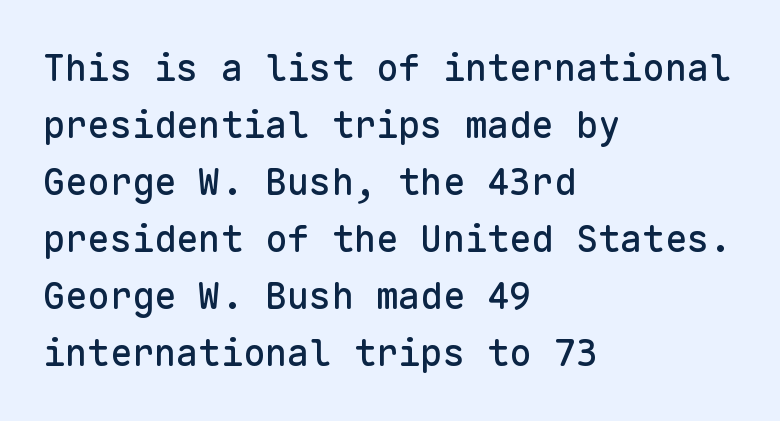
The image shows 37 px sans-serif type, upright, monospaced; set left-aligned, normal line spacing (1.54x), normal letter spacing, not underlined; low stroke contrast and a medium x-height.
